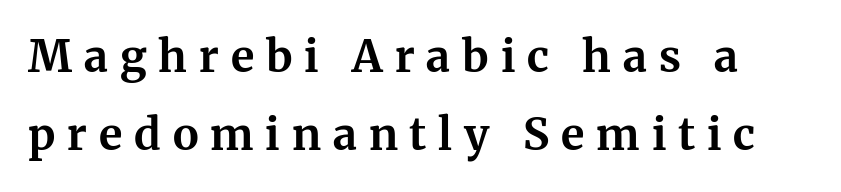
Each word looks stretched out because of the extra space between its letters. Vertical strokes here are truly vertical. Varying glyph widths throughout — classic text-font behaviour. Letters rest on an invisible, unmarked baseline. In terms of weight, the rendering is a true, heavy bold.
